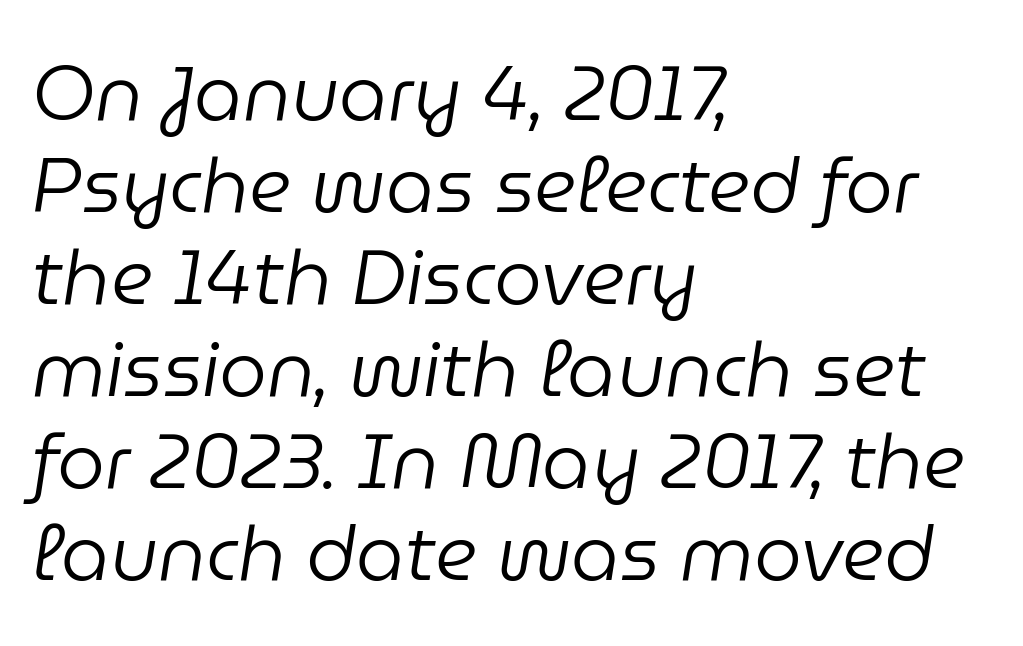
Q: Is the text bold? A: No.
Q: Is the text italic (slanted)? A: Yes, it leans right by about 9 degrees.
Q: Is the text underlined? A: No.
Q: How is the paragraph aligned? A: Left-aligned.
Q: Is the spacing between letters normal or unusually wide? A: Normal.
Q: Width (condensed, normal, or wide)? A: Normal.
Q: Stroke contrast? A: Low.
Q: x-height? A: Medium.
Q: Monospaced? A: No.
